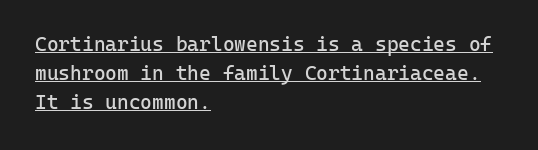
Q: Is the text bold? A: No.
Q: Is the text italic (slanted)? A: No, it is upright.
Q: Is the text underlined? A: Yes.
Q: How is the paragraph aligned? A: Left-aligned.
Q: Is the spacing between letters normal or unusually wide? A: Normal.
Q: Is the spacing between lines tight, normal or loose? A: Normal.
